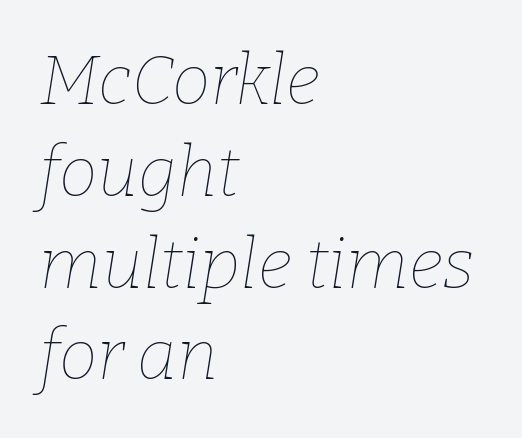
{"italic": "yes", "lean": "right", "slant_degrees": 9, "bold": "no", "weight": "thin", "width": "normal", "stroke_contrast": "low", "x_height": "medium", "monospaced": "no", "underline": "no", "align": "left", "line_spacing": "normal", "line_spacing_ratio": 1.33, "letter_spacing": "normal", "letter_spacing_em": 0.0, "glyph_px": 69}
